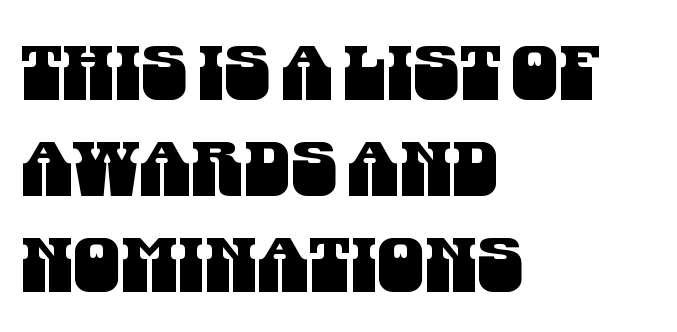
Q: Is the typeface a serif or a sans-serif typeface? A: Sans-serif.
Q: Is the text underlined? A: No.
Q: How is the paragraph aligned? A: Left-aligned.
Q: Is the spacing between letters normal or unusually wide? A: Normal.
Q: Is the spacing between lines tight, normal or loose? A: Normal.
Q: Width (condensed, normal, or wide)? A: Condensed.
Q: Stroke contrast? A: Medium.
Q: x-height? A: Large.
Q: Monospaced? A: No.
